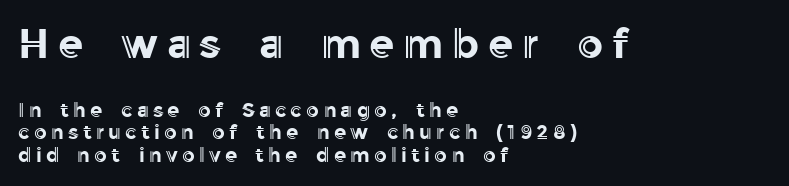
The image shows 41 px text type, upright; set left-aligned, tight line spacing (1.12x), unusually wide letter spacing (+0.21 em), not underlined; the first (top) block is 2.05x larger; a medium x-height.
